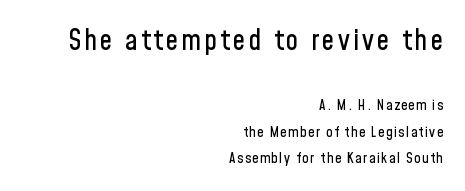
The image shows 28 px condensed sans-serif type, upright; set right-aligned, line spacing 1.86x, not underlined; the first (top) block is 2.0x larger; low stroke contrast and a medium x-height.
